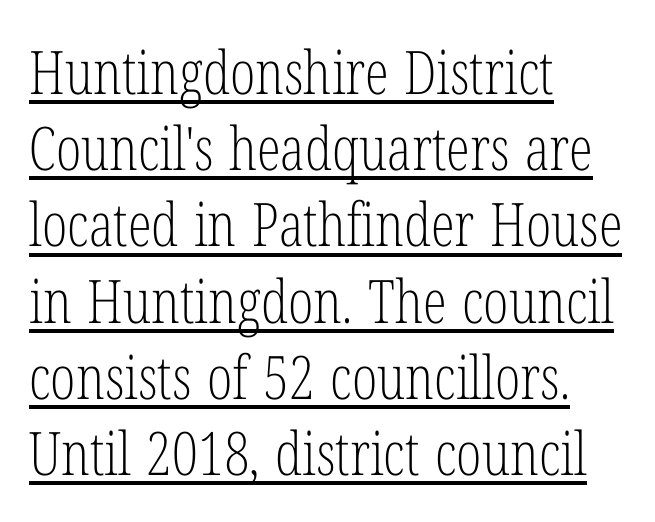
The rendering uses the underline text-decoration. No extra tracking has been applied to these lines. Does the type have serifs? Yes, each stem ends in a small foot. The typesetter chose a ragged-right arrangement here. A roman cut, with each character standing at attention. This sample has the flowing, uneven cadence of proportional lettering.
